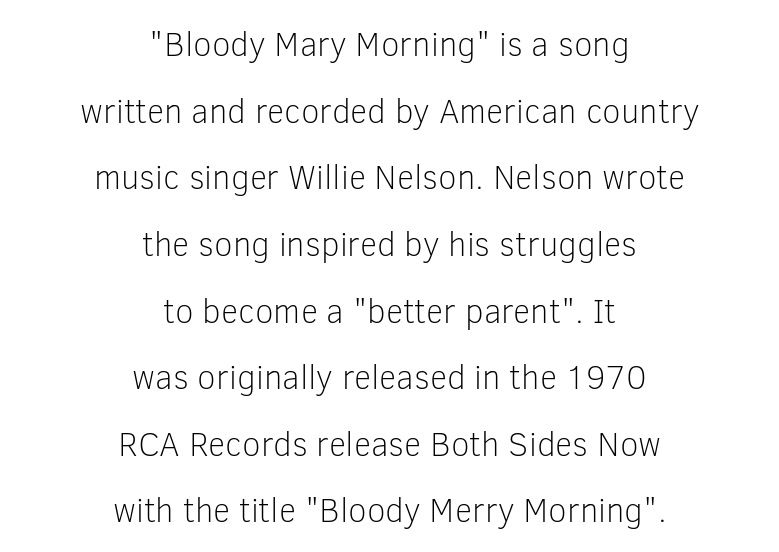
{"serif": "no", "italic": "no", "bold": "no", "weight": "light", "width": "normal", "stroke_contrast": "low", "x_height": "medium", "monospaced": "no", "underline": "no", "align": "center", "line_spacing": "loose", "line_spacing_ratio": 1.96, "letter_spacing": "normal", "letter_spacing_em": 0.0, "glyph_px": 34}
